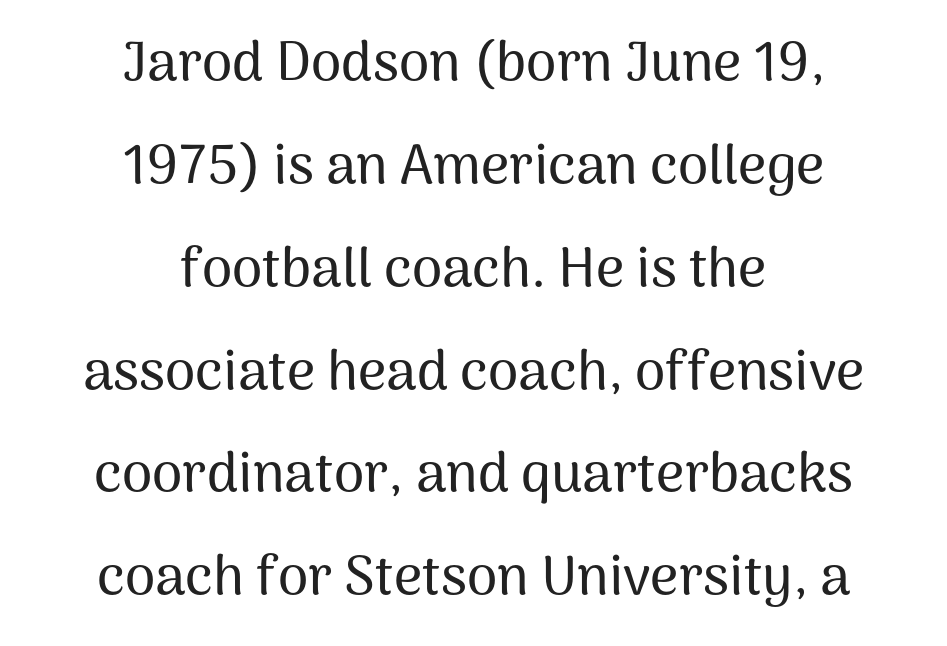
Q: Is the text italic (slanted)? A: No, it is upright.
Q: Is the typeface a serif or a sans-serif typeface? A: Sans-serif.
Q: Is the text underlined? A: No.
Q: How is the paragraph aligned? A: Centered.
Q: Is the spacing between letters normal or unusually wide? A: Normal.
Q: Width (condensed, normal, or wide)? A: Normal.
Q: Stroke contrast? A: Medium.
Q: x-height? A: Medium.
Q: Monospaced? A: No.
